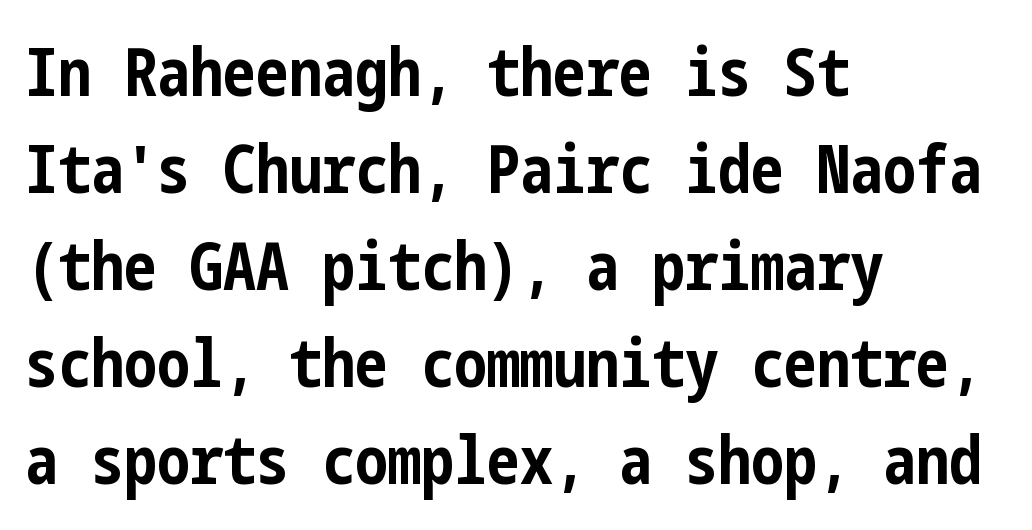
The characters look thick and weighty, a clear bold. How would I describe the line gaps? Plain and ordinary. The rendering anchors every line to the left-hand side. A clean baseline with only descenders dipping below it. Here the glyphs are tracked normally, forming tight word shapes.
